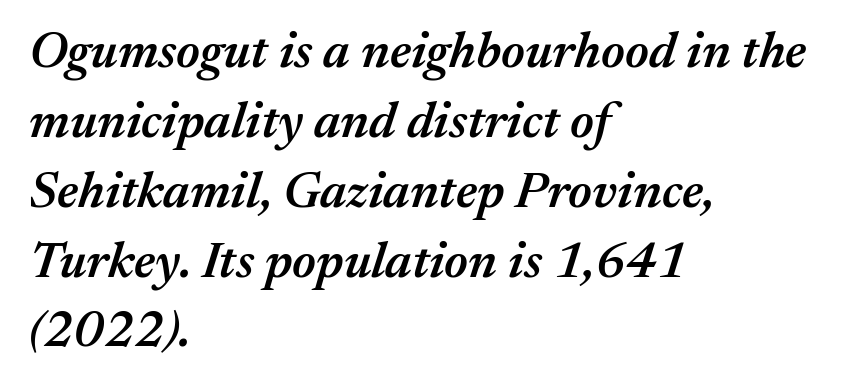
The image shows 51 px semibold type, italic (leaning right); set left-aligned, normal line spacing (1.37x), normal letter spacing, not underlined; medium stroke contrast and a medium x-height.
